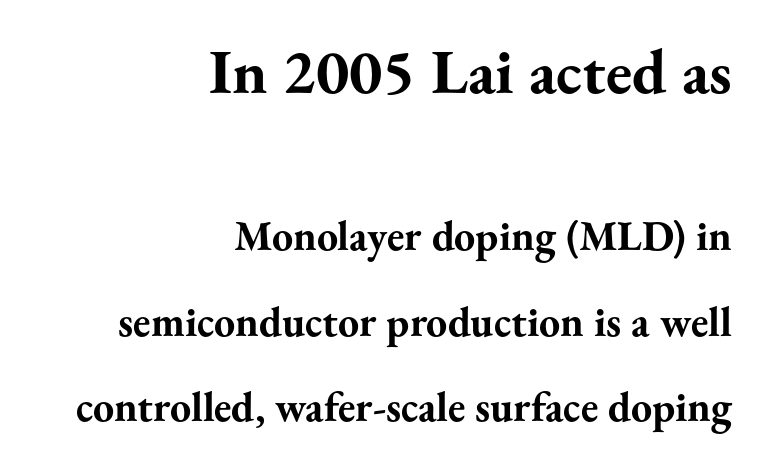
This sample uses plain, unmodified letter spacing. Spacing verdict: proportional, widths tailored to each character. Lines of text with bare space underneath. Emphasis by weight is at full strength: bold.
